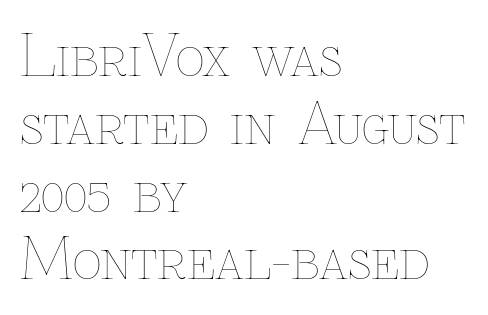
Q: Is the text bold? A: No.
Q: Is the text italic (slanted)? A: No, it is upright.
Q: Is the text underlined? A: No.
Q: How is the paragraph aligned? A: Left-aligned.
Q: Is the spacing between letters normal or unusually wide? A: Normal.
Q: Width (condensed, normal, or wide)? A: Normal.
Q: Stroke contrast? A: Low.
Q: x-height? A: Medium.
Q: Monospaced? A: No.
